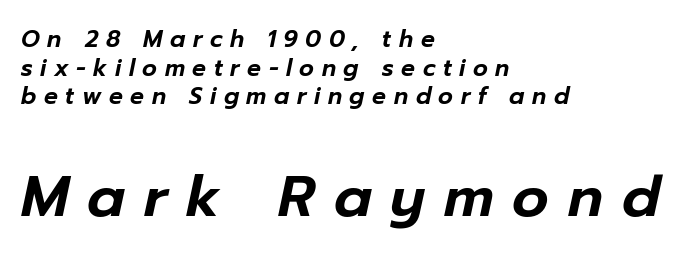
The strip under each line holds only bare page. Someone cranked the tracking dial way up on this one. The rendering uses natural spacing where letterforms have individual widths. Regular leading. You can tell it's italic because the verticals aren't actually vertical.
